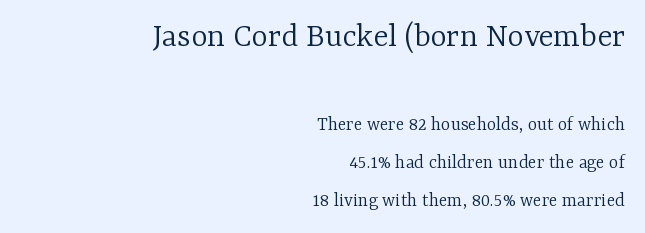
Line ends are locked; line starts wander. Compare the two chunks: the upper has the greater cap height. The characters are drawn with everyday or finer stroke widths. These lines are composed in type with serifs. You could fit nearly another row in the gap between these rows.
